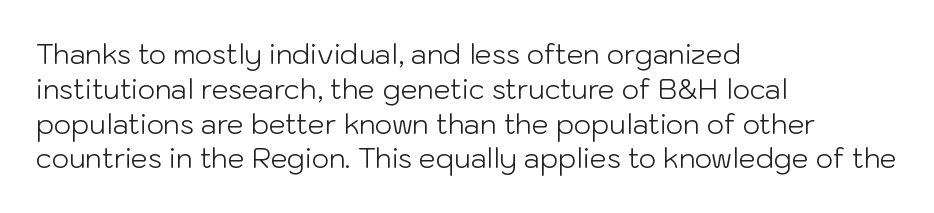
This sample keeps an unexceptional amount of space between lines. Characters remain perfectly vertical along every line. The gap between lines stays unmarked. Is this a heavy cut? Hardly; it is regular or lighter.
